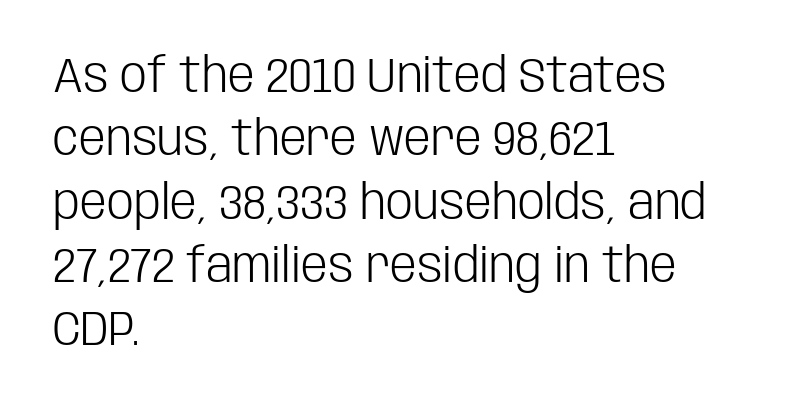
The image shows 48 px light, condensed sans-serif type, upright; set left-aligned, normal line spacing (1.32x), normal letter spacing, not underlined; low stroke contrast and a large x-height.
